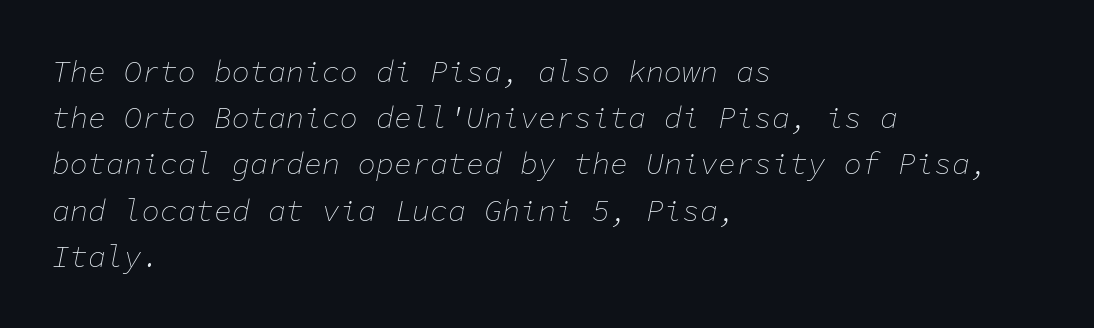
{"italic": "yes", "lean": "right", "slant_degrees": 11, "bold": "no", "weight": "thin", "width": "normal", "stroke_contrast": "low", "x_height": "medium", "monospaced": "yes", "underline": "no", "align": "left", "line_spacing": "normal", "line_spacing_ratio": 1.54, "letter_spacing": "normal", "letter_spacing_em": 0.0, "glyph_px": 30}
